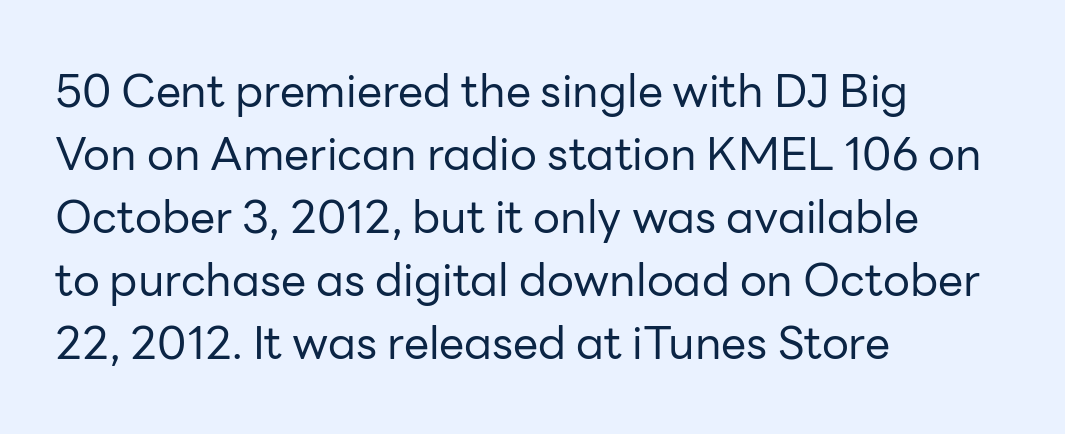
{"serif": "no", "italic": "no", "bold": "no", "weight": "regular", "width": "normal", "stroke_contrast": "low", "x_height": "medium", "monospaced": "no", "underline": "no", "align": "left", "line_spacing": "normal", "line_spacing_ratio": 1.4, "letter_spacing": "normal", "letter_spacing_em": 0.0, "glyph_px": 45}
